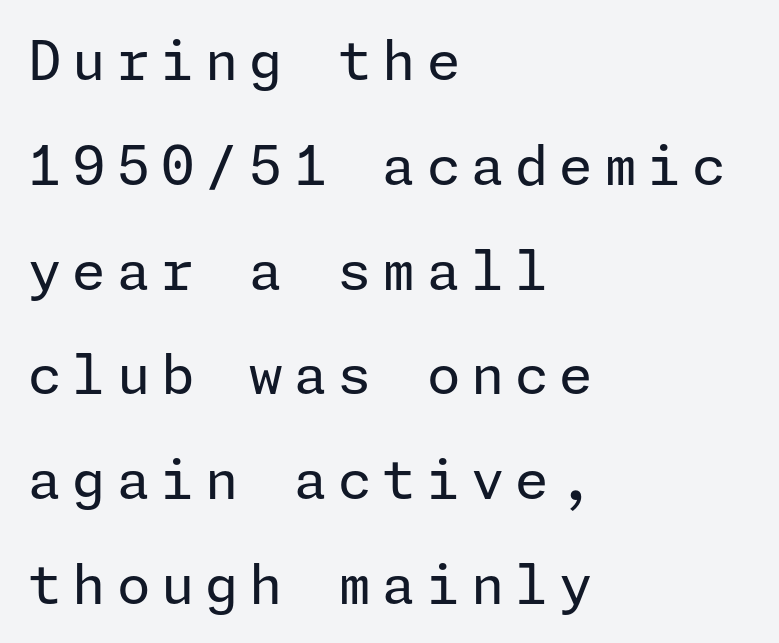
The image shows 54 px regular-weight sans-serif type, upright; set left-aligned, loose line spacing (1.94x), unusually wide letter spacing (+0.2 em), not underlined; low stroke contrast and a medium x-height.
